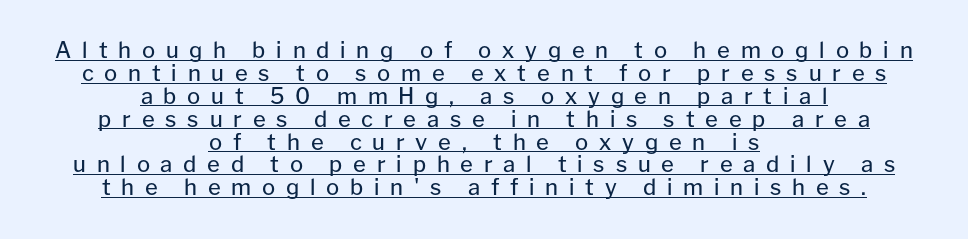
The image shows 22 px text type, upright; set centered, tight line spacing (1.04x), unusually wide letter spacing (+0.49 em), underlined.
